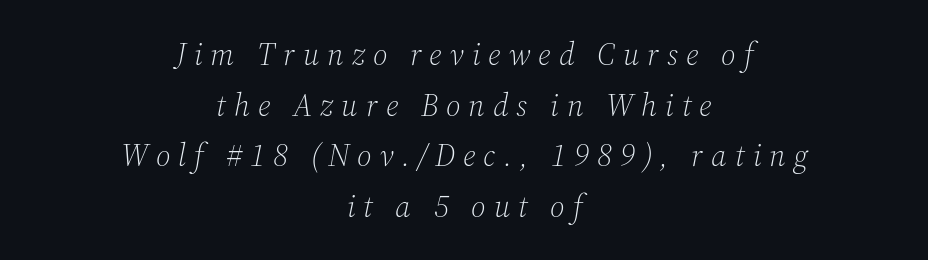
The image shows 31 px light serif type, italic (leaning right); set centered, normal line spacing (1.63x), unusually wide letter spacing (+0.26 em), not underlined; medium stroke contrast and a medium x-height.
